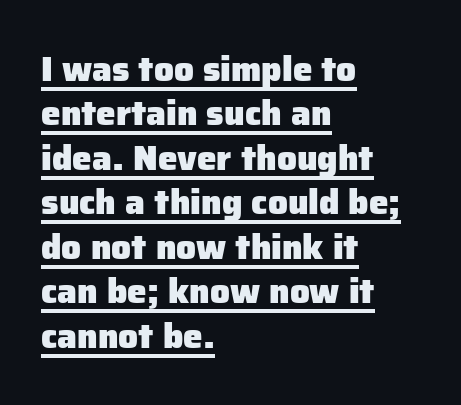
Unlike a traditional serif, this face leaves its strokes unadorned. Students, this is bold: see how much ink each stroke carries. The font's upright variant was chosen for this text. You could not count columns in this text — the font is proportionally spaced. Normally led — the rows are evenly, conventionally spaced. The horizontal fit of the characters is conventional and even.
